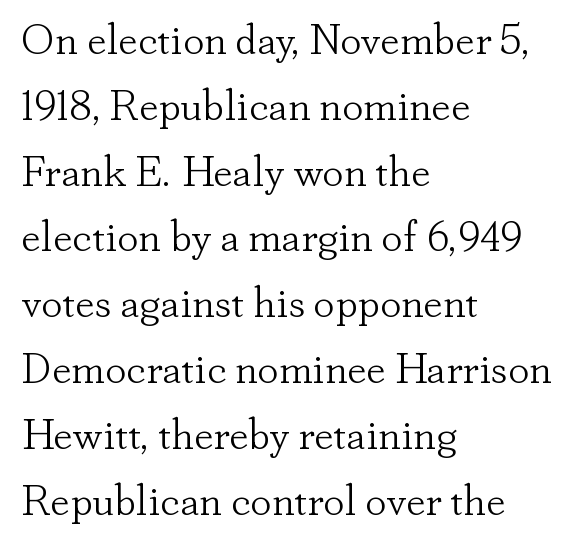
The text was rendered using a seriffed face with decorative stroke endings. Compared with typical body copy, the letter spacing here is the same. Stroke thickness stays within the range of a standard reading face or lighter. Characters remain perfectly vertical along every line. Looks like regular typesetting: each glyph gets only the width it needs. Letters rest on an invisible, unmarked baseline.
